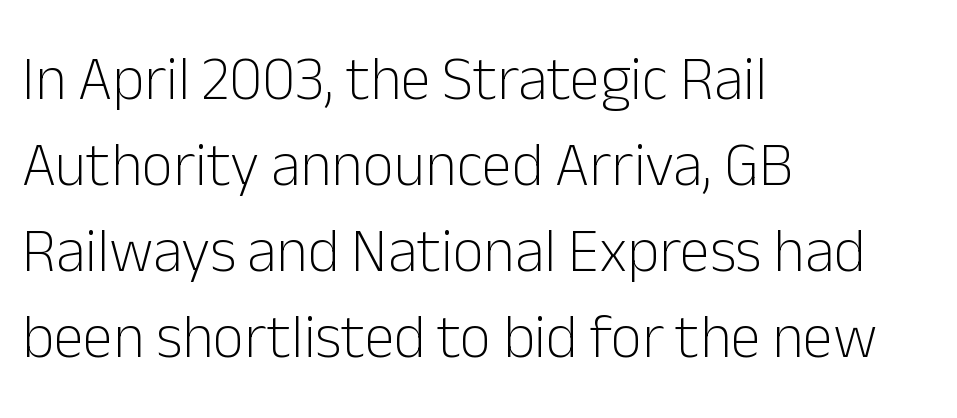
Weight: in the light-to-regular range. A normal amount of white space separates one row of letters from the next. The tracking reads as untouched default to a designer's eye. If you drew a line through each stem, it would be perfectly vertical. If you drew a ruler down the left edge, every line would touch it. Any mark beneath the type? The region is blank.
